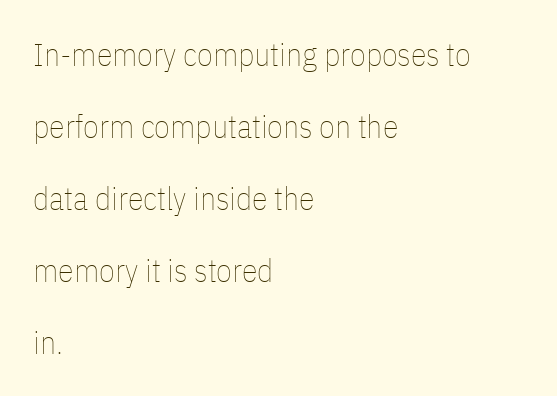
The image shows 32 px thin, condensed type, upright; set left-aligned, loose line spacing (2.25x), normal letter spacing, not underlined; low stroke contrast and a medium x-height.
